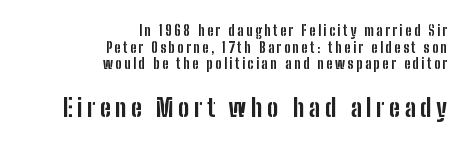
The image shows 25 px bold type, upright; set right-aligned, line spacing 1.18x, not underlined; the second (bottom) block is 1.79x larger.
